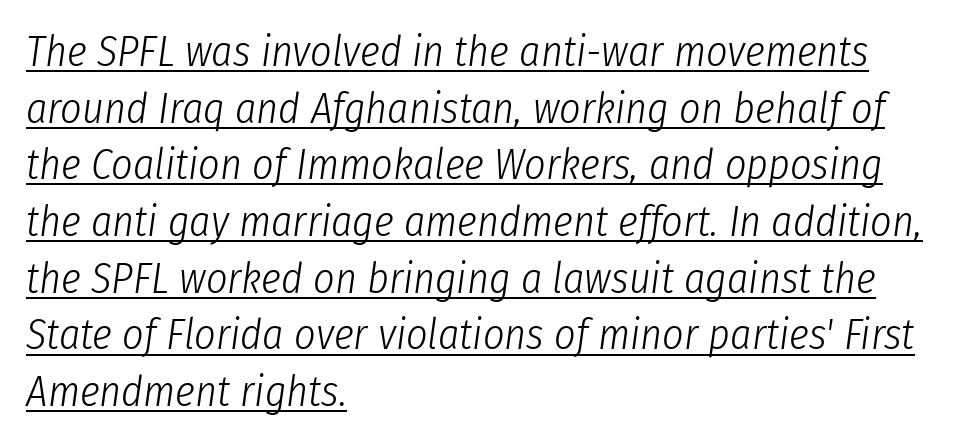
{"italic": "yes", "lean": "right", "slant_degrees": 8, "bold": "no", "weight": "light", "width": "condensed", "stroke_contrast": "low", "x_height": "medium", "monospaced": "no", "underline": "yes", "align": "left", "line_spacing": "normal", "line_spacing_ratio": 1.35, "letter_spacing": "normal", "letter_spacing_em": 0.0, "glyph_px": 42}
